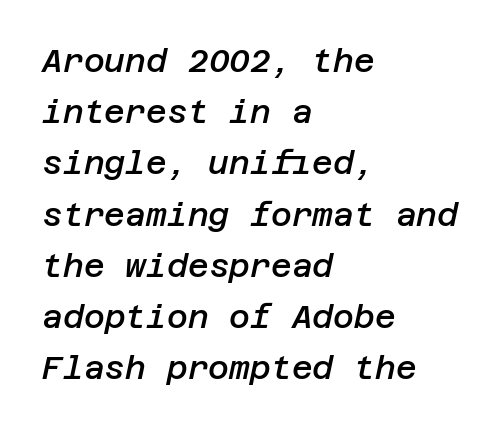
{"italic": "yes", "lean": "right", "slant_degrees": 12, "bold": "semi", "weight": "semibold", "width": "normal", "stroke_contrast": "low", "x_height": "large", "underline": "no", "align": "left", "line_spacing": "normal", "line_spacing_ratio": 1.6, "letter_spacing": "normal", "letter_spacing_em": 0.0, "glyph_px": 32}
